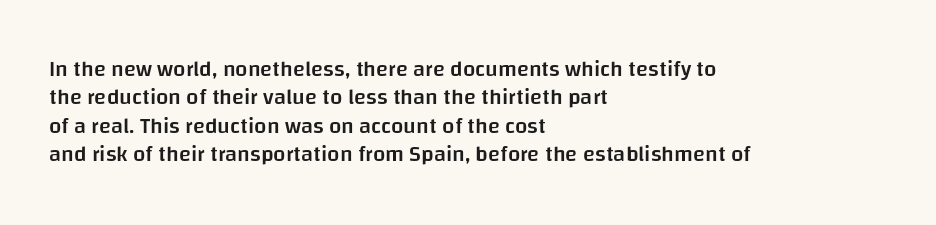
Tall strokes in this sample are plumb rather than angled. Caption: multi-line text, flush left, ragged right. Underline: absent. No extra tracking has been applied to these lines. The passage shown stacks its lines at a standard gap.
